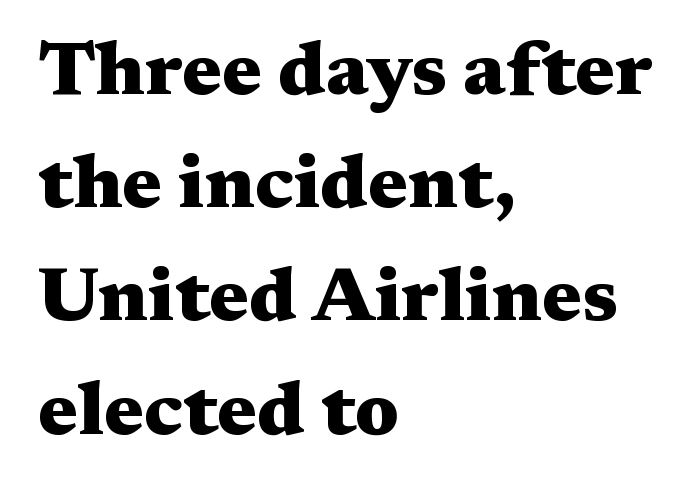
Q: Is the text bold? A: Yes.
Q: Is the text italic (slanted)? A: No, it is upright.
Q: Is the typeface a serif or a sans-serif typeface? A: Serif.
Q: Is the text underlined? A: No.
Q: How is the paragraph aligned? A: Left-aligned.
Q: Is the spacing between letters normal or unusually wide? A: Normal.
Q: Is the spacing between lines tight, normal or loose? A: Normal.
Q: Width (condensed, normal, or wide)? A: Wide.
Q: Stroke contrast? A: Medium.
Q: x-height? A: Medium.
Q: Monospaced? A: No.
